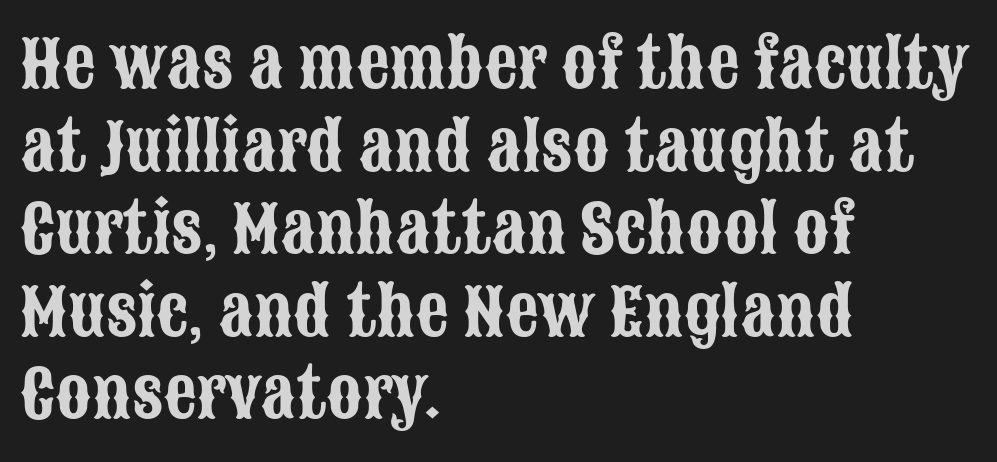
Q: Is the text italic (slanted)? A: No, it is upright.
Q: Is the typeface a serif or a sans-serif typeface? A: Sans-serif.
Q: Is the text underlined? A: No.
Q: How is the paragraph aligned? A: Left-aligned.
Q: Is the spacing between letters normal or unusually wide? A: Normal.
Q: Is the spacing between lines tight, normal or loose? A: Normal.
Q: Width (condensed, normal, or wide)? A: Condensed.
Q: Stroke contrast? A: Low.
Q: x-height? A: Large.
Q: Monospaced? A: No.
